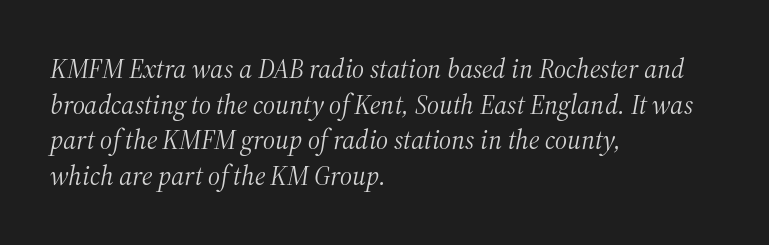
Decoration check: the copy has no underline. The line-height multiplier appears to be the usual default. No heavy texture on the line: the type isn't bold. Emphasis-style slanted type is in use. The passage shown has conventional tracking throughout.
